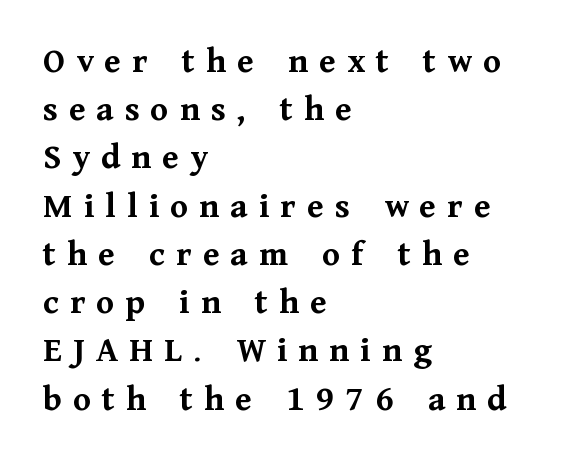
The image shows 36 px semibold serif type, upright; set left-aligned, normal line spacing (1.34x), unusually wide letter spacing (+0.31 em), not underlined; medium stroke contrast and a medium x-height.
